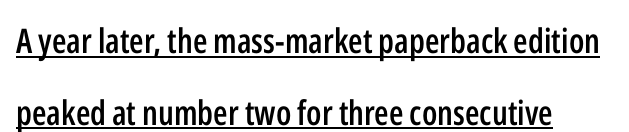
Font category for this specimen: sans-serif. Does the copy run flush right? No — it runs flush left. Italic: no, the glyphs are upright roman. The rendering uses natural spacing where letterforms have individual widths. The face used here is rendered with its standard letterfit. Interline gaps are noticeably wide in this sample.
